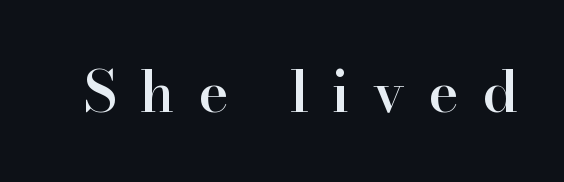
Q: Is the text bold? A: Semi-bold.
Q: Is the text italic (slanted)? A: No, it is upright.
Q: Is the typeface a serif or a sans-serif typeface? A: Serif.
Q: Is the text underlined? A: No.
Q: Is the spacing between letters normal or unusually wide? A: Unusually wide.
Q: Width (condensed, normal, or wide)? A: Normal.
Q: Stroke contrast? A: High.
Q: x-height? A: Small.
Q: Monospaced? A: No.
